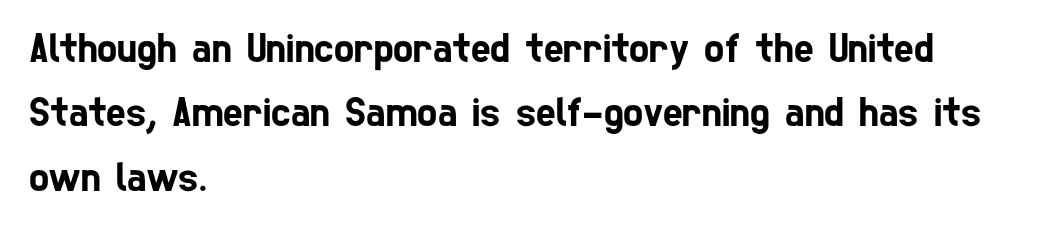
Each letter keeps its own natural width here, so spacing adapts to shape. Classification — sans serif. The passage shown has conventional tracking throughout. Compared with typical paragraphs, the rows here are spaced about the same. Bare-footed words on every line.
